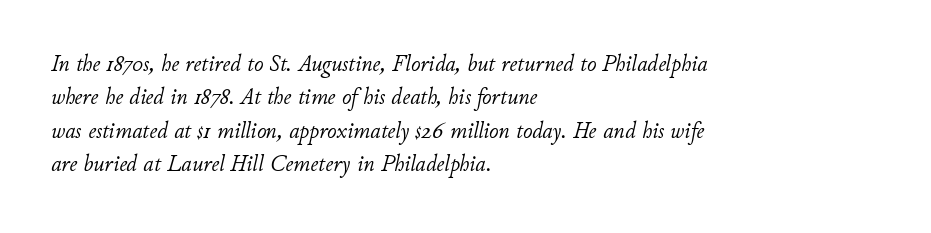
{"italic": "yes", "lean": "right", "slant_degrees": 11, "bold": "no", "underline": "no", "align": "left", "line_spacing": "normal", "line_spacing_ratio": 1.45, "letter_spacing": "normal", "letter_spacing_em": 0.0, "glyph_px": 23}
